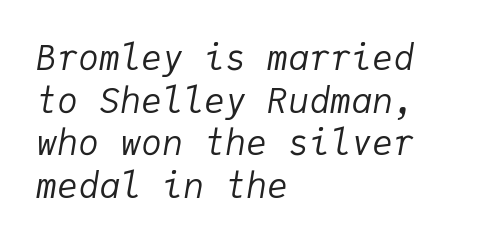
{"italic": "yes", "lean": "right", "slant_degrees": 9, "bold": "no", "weight": "regular", "width": "normal", "stroke_contrast": "low", "x_height": "medium", "monospaced": "yes", "underline": "no", "align": "left", "line_spacing_ratio": 1.22, "letter_spacing": "normal", "letter_spacing_em": 0.0, "glyph_px": 35}
